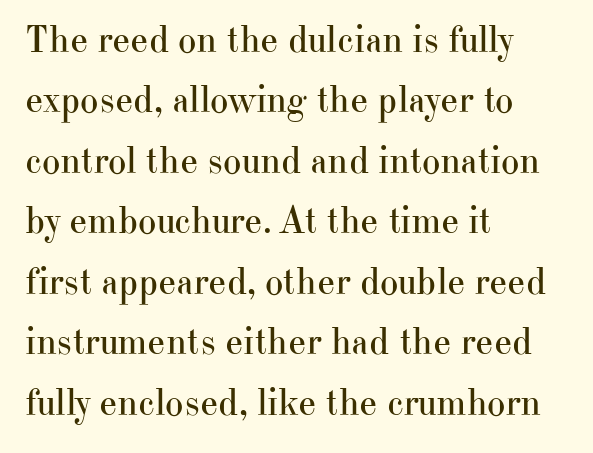
The image shows 39 px regular-weight serif type, upright; set left-aligned, normal line spacing (1.55x), normal letter spacing, not underlined; high stroke contrast and a small x-height.
